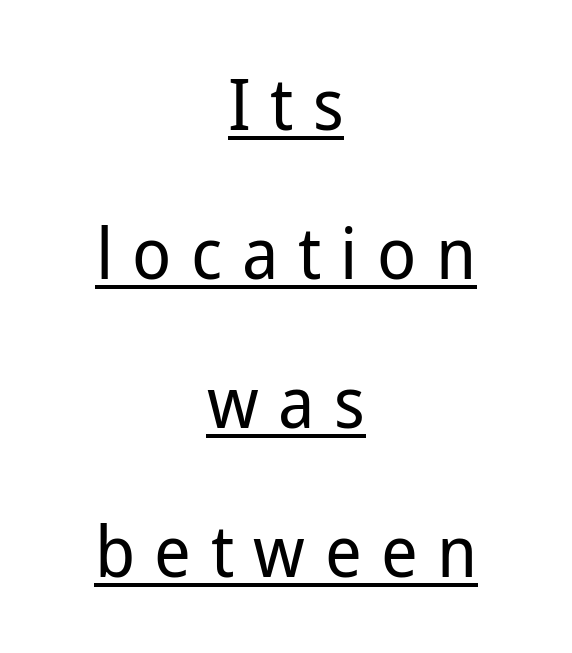
{"serif": "no", "italic": "no", "bold": "no", "weight": "regular", "width": "normal", "stroke_contrast": "low", "x_height": "medium", "monospaced": "no", "underline": "yes", "align": "center", "line_spacing": "loose", "line_spacing_ratio": 2.07, "letter_spacing": "wide", "letter_spacing_em": 0.27, "glyph_px": 72}
